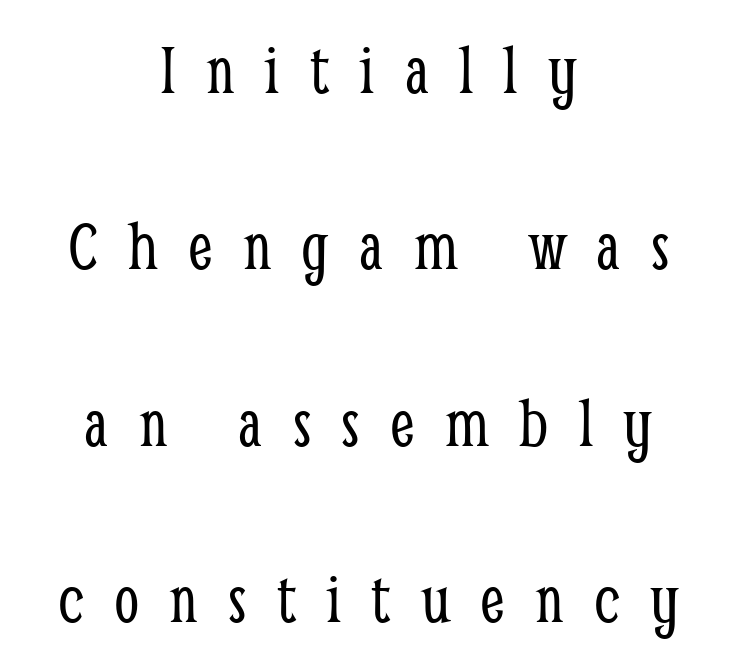
The image shows 72 px light, condensed serif type, upright; set centered, loose line spacing (2.45x), unusually wide letter spacing (+0.42 em), not underlined; low stroke contrast and a medium x-height.
